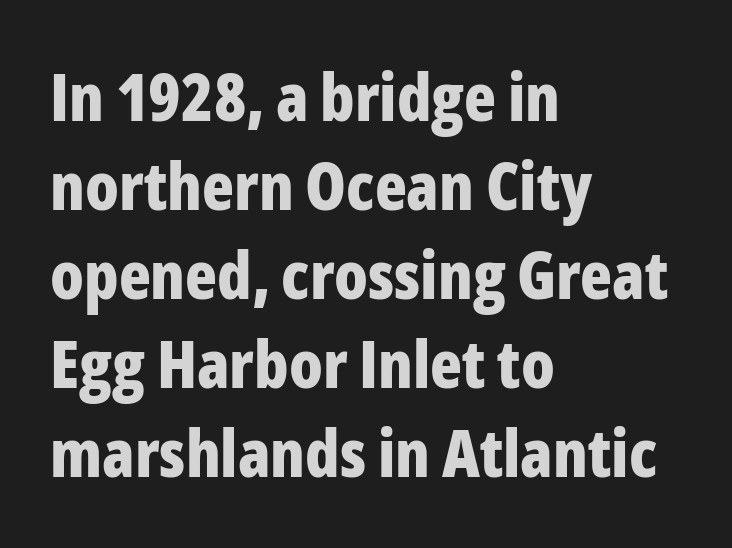
{"serif": "no", "italic": "no", "bold": "yes", "weight": "bold", "width": "condensed", "stroke_contrast": "low", "x_height": "medium", "monospaced": "no", "underline": "no", "align": "left", "line_spacing": "normal", "line_spacing_ratio": 1.35, "letter_spacing": "normal", "letter_spacing_em": 0.0, "glyph_px": 66}
